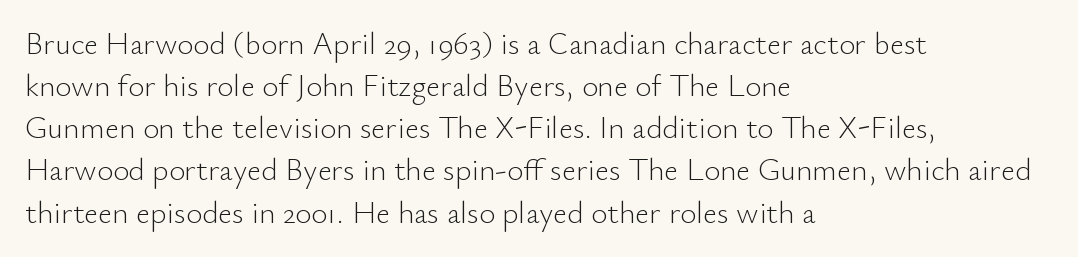
Letters rest on an invisible, unmarked baseline. Reading down the block, your eye returns to a fixed left position each line. The specimen reads as upright at a glance. Examine the stroke ends and you'll find no serifs. The rendering uses a moderate line-height, typical for paragraphs.
